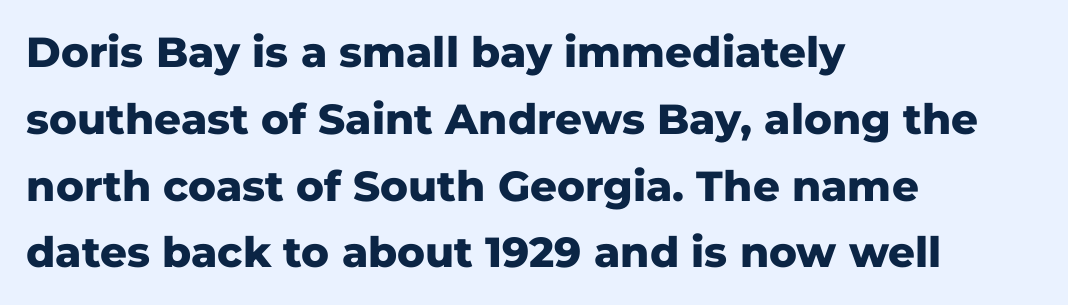
{"serif": "no", "italic": "no", "bold": "yes", "weight": "heavy", "width": "normal", "stroke_contrast": "low", "x_height": "medium", "monospaced": "no", "underline": "no", "align": "left", "line_spacing": "normal", "line_spacing_ratio": 1.59, "letter_spacing": "normal", "letter_spacing_em": 0.0, "glyph_px": 42}
